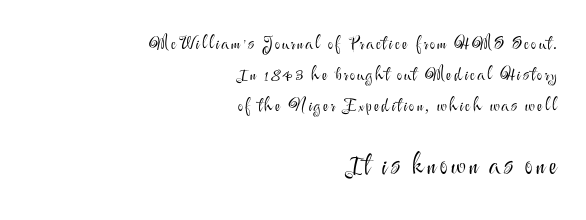
Caption: face not bold, strokes unweighted. Honestly, there is no underline to notice here at all. These lines stack with their right ends in a neat column.
